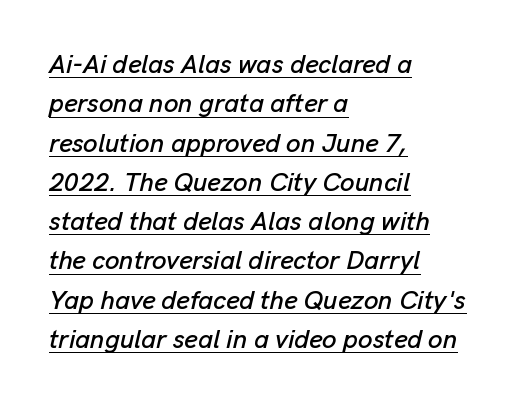
Regular leading. One-word summary of the alignment: left. The rendering applies a slant to the glyphs. Look at the tracking — it's just the regular setting, nothing added. What decoration does the sample have? An underline.
